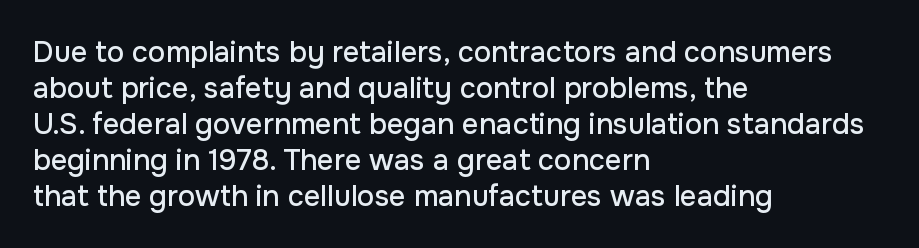
The image shows 29 px sans-serif type, upright; set left-aligned, line spacing 1.24x, normal letter spacing, not underlined; low stroke contrast and a medium x-height.
